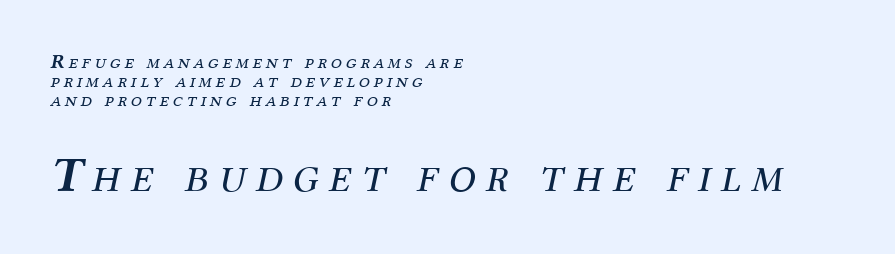
Q: Is the text bold? A: No.
Q: Is the text italic (slanted)? A: Yes, it leans right by about 12 degrees.
Q: Is the typeface a serif or a sans-serif typeface? A: Serif.
Q: Is the text underlined? A: No.
Q: How is the paragraph aligned? A: Left-aligned.
Q: Is the spacing between letters normal or unusually wide? A: Unusually wide.
Q: Is the spacing between lines tight, normal or loose? A: Tight.
Q: Which block of text is set in a larger size, the first (top) or the second (bottom)? A: The second (bottom) one.
Q: Width (condensed, normal, or wide)? A: Normal.
Q: Stroke contrast? A: Medium.
Q: x-height? A: Medium.
Q: Monospaced? A: No.
